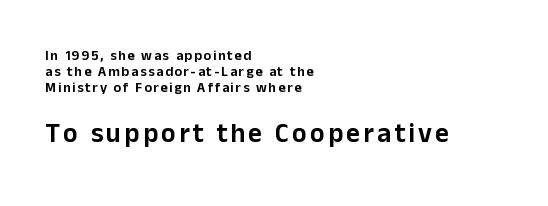
The image shows 27 px text type, upright; set left-aligned, tight line spacing (1.14x), not underlined; the second (bottom) block is 1.93x larger.
